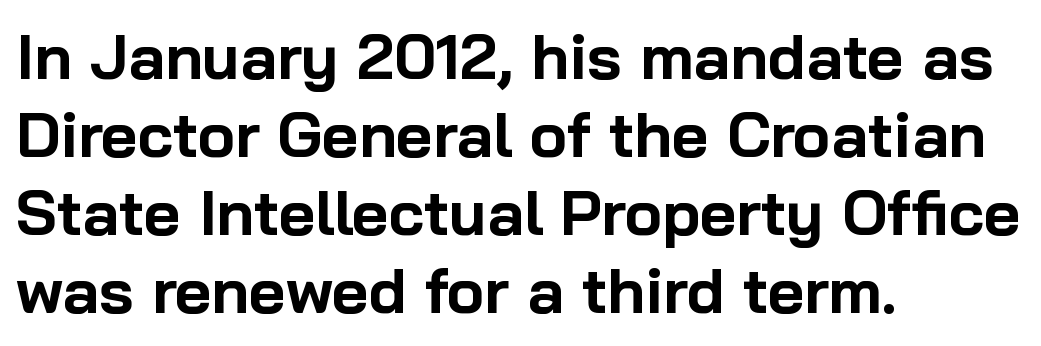
Q: Is the text bold? A: Yes.
Q: Is the text italic (slanted)? A: No, it is upright.
Q: Is the typeface a serif or a sans-serif typeface? A: Sans-serif.
Q: Is the text underlined? A: No.
Q: How is the paragraph aligned? A: Left-aligned.
Q: Is the spacing between letters normal or unusually wide? A: Normal.
Q: Width (condensed, normal, or wide)? A: Normal.
Q: Stroke contrast? A: Low.
Q: x-height? A: Medium.
Q: Monospaced? A: No.
